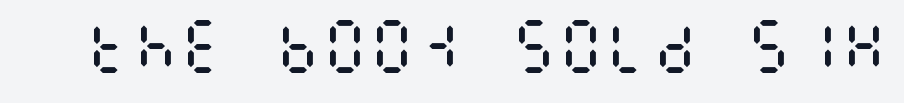
The face looks like a standard text weight, possibly lighter. Do the letters lean? They stand straight. Beneath every word, the page is bare. The letterforms sit shoulder to shoulder at normal distance.
